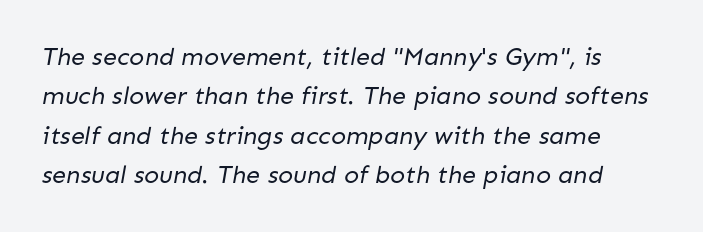
Q: Is the text bold? A: No.
Q: Is the text underlined? A: No.
Q: How is the paragraph aligned? A: Left-aligned.
Q: Is the spacing between letters normal or unusually wide? A: Normal.
Q: Is the spacing between lines tight, normal or loose? A: Normal.
